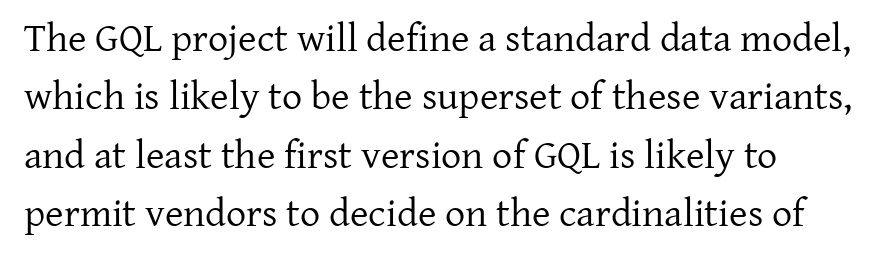
How are the letters spaced? Ordinarily, with no added tracking. The passage is arranged the way most books set body copy — flush left. Nope, not italic — everything's standing straight. The face used here is proportionally spaced, like ordinary book or web type. Is the type heavy? It reads as light-to-regular instead.
